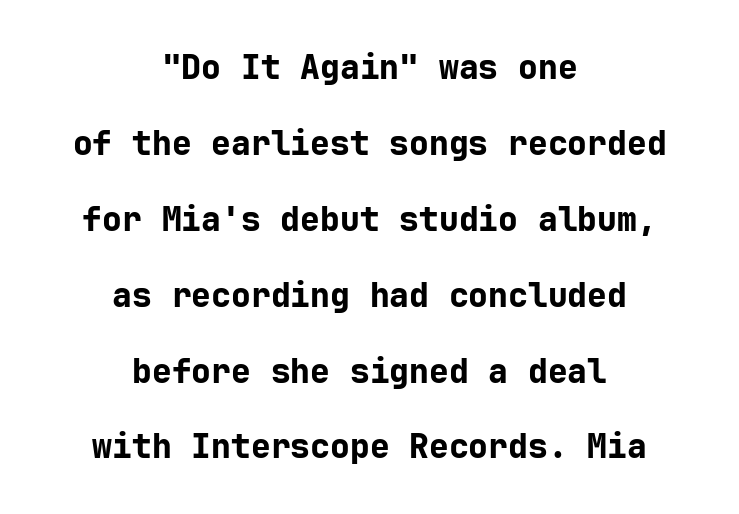
{"serif": "no", "italic": "no", "bold": "yes", "weight": "bold", "width": "normal", "stroke_contrast": "low", "x_height": "medium", "underline": "no", "align": "center", "line_spacing": "loose", "line_spacing_ratio": 2.3, "letter_spacing": "normal", "letter_spacing_em": 0.0, "glyph_px": 33}
